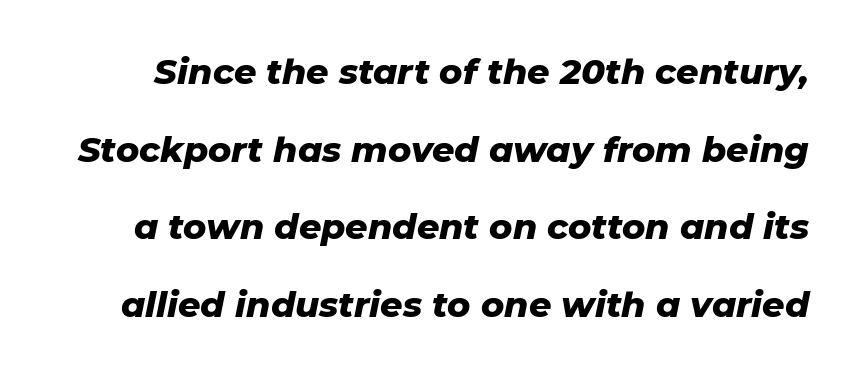
The image shows 35 px heavy type, italic (leaning right); set loose line spacing (2.22x), normal letter spacing, not underlined; low stroke contrast and a medium x-height.
